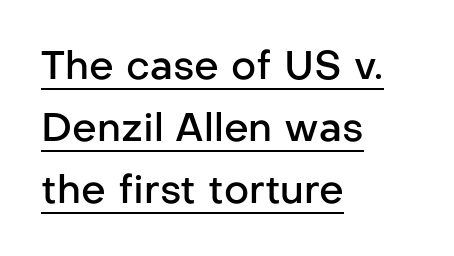
Q: Is the text bold? A: Semi-bold.
Q: Is the text italic (slanted)? A: No, it is upright.
Q: Is the typeface a serif or a sans-serif typeface? A: Sans-serif.
Q: Is the text underlined? A: Yes.
Q: How is the paragraph aligned? A: Left-aligned.
Q: Is the spacing between letters normal or unusually wide? A: Normal.
Q: Is the spacing between lines tight, normal or loose? A: Normal.
Q: Width (condensed, normal, or wide)? A: Normal.
Q: Stroke contrast? A: Low.
Q: x-height? A: Medium.
Q: Monospaced? A: No.
